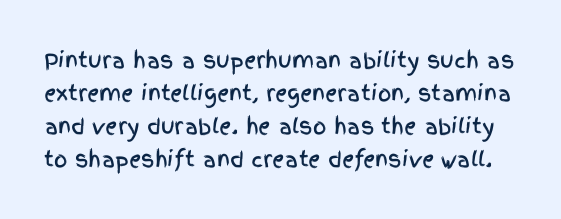
{"italic": "no", "underline": "no", "line_spacing": "normal", "line_spacing_ratio": 1.57, "letter_spacing": "normal", "letter_spacing_em": 0.0, "glyph_px": 21}
